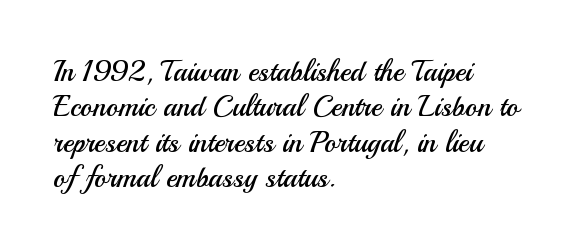
The paragraph has a hard left edge and a soft right edge. Weight: regular or lighter. The rendering keeps characters at their native spacing. Think of a printed novel: that variable character pitch is what you see here.
